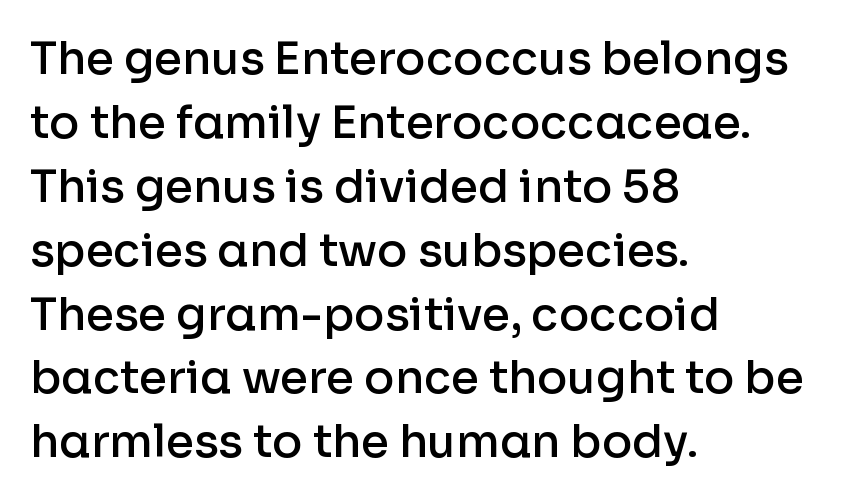
Q: Is the text bold? A: Semi-bold.
Q: Is the text italic (slanted)? A: No, it is upright.
Q: Is the typeface a serif or a sans-serif typeface? A: Sans-serif.
Q: Is the text underlined? A: No.
Q: How is the paragraph aligned? A: Left-aligned.
Q: Is the spacing between letters normal or unusually wide? A: Normal.
Q: Is the spacing between lines tight, normal or loose? A: Normal.
Q: Width (condensed, normal, or wide)? A: Normal.
Q: Stroke contrast? A: Low.
Q: x-height? A: Medium.
Q: Monospaced? A: No.
